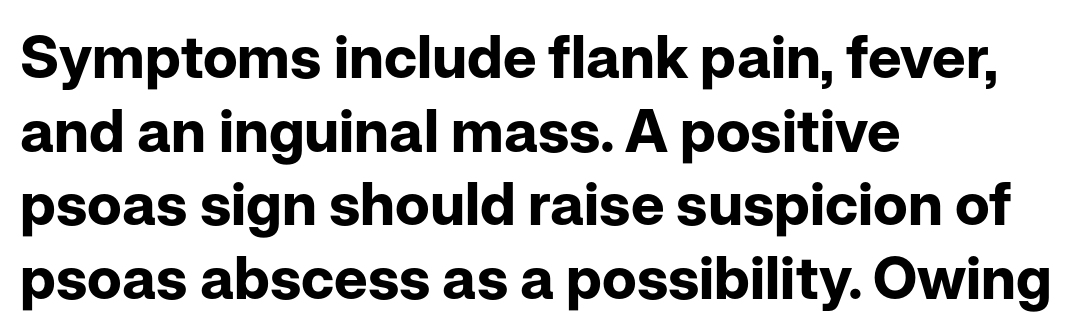
The image shows 59 px bold sans-serif type, upright; set left-aligned, normal line spacing (1.25x), normal letter spacing, not underlined; low stroke contrast and a medium x-height.
